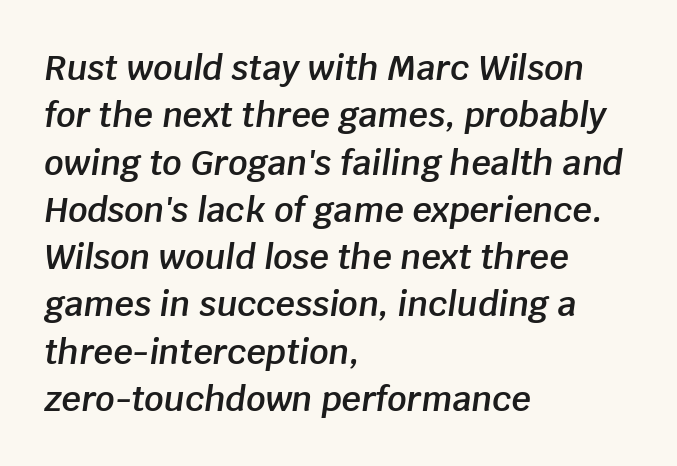
Horizontal bands of white between lines are of average thickness. In terms of letterspacing, this is plain default setting. Summary of weight: moderately heavy, a semibold. The face used here has a pronounced slope to its letters. Nobody drew a line under any word here.
